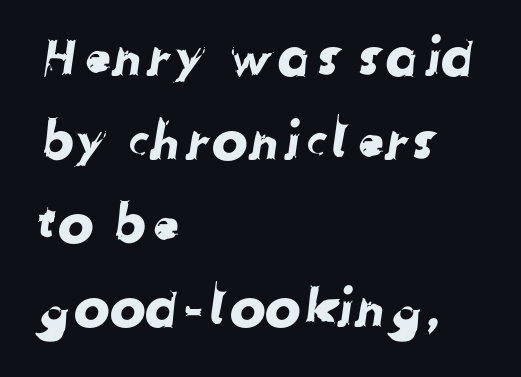
The rendering uses a moderate line-height, typical for paragraphs. The letterforms sit shoulder to shoulder at normal distance. The ragged edge is on the right, which tells us the setting is flush left. Serif or sans? Sans — the stroke terminals are bare. Plain, unruled lines of type.
